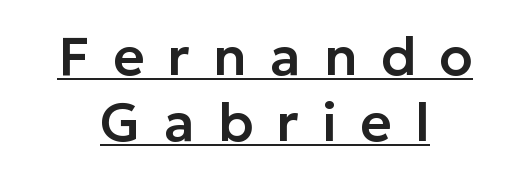
{"serif": "no", "italic": "no", "width": "normal", "stroke_contrast": "low", "x_height": "medium", "monospaced": "no", "underline": "yes", "align": "center", "line_spacing_ratio": 1.23, "letter_spacing": "wide", "letter_spacing_em": 0.43, "glyph_px": 54}
